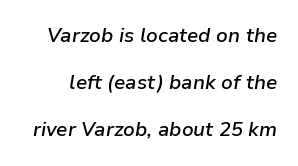
The image shows 20 px text type, italic (leaning right); set loose line spacing (2.36x), normal letter spacing, not underlined.
